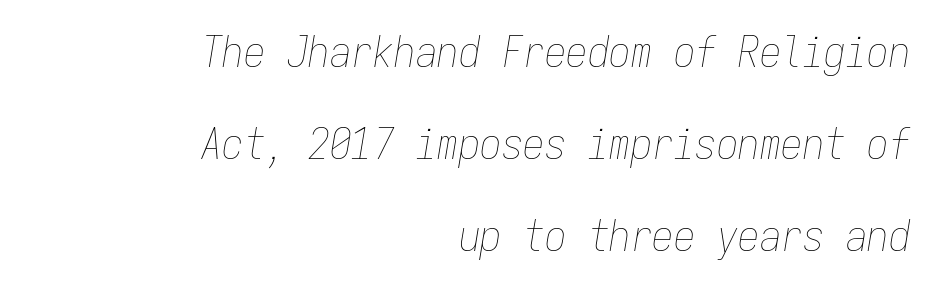
The image shows 43 px thin, condensed type, italic (leaning right), monospaced; set right-aligned, loose line spacing (2.14x), normal letter spacing, not underlined; low stroke contrast and a medium x-height.
